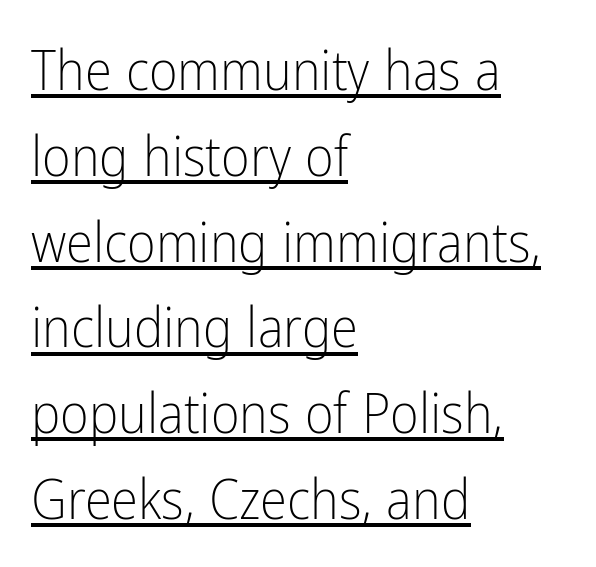
Q: Is the text bold? A: No.
Q: Is the text italic (slanted)? A: No, it is upright.
Q: Is the typeface a serif or a sans-serif typeface? A: Sans-serif.
Q: Is the text underlined? A: Yes.
Q: How is the paragraph aligned? A: Left-aligned.
Q: Is the spacing between letters normal or unusually wide? A: Normal.
Q: Is the spacing between lines tight, normal or loose? A: Normal.
Q: Width (condensed, normal, or wide)? A: Condensed.
Q: Stroke contrast? A: Low.
Q: x-height? A: Medium.
Q: Monospaced? A: No.
